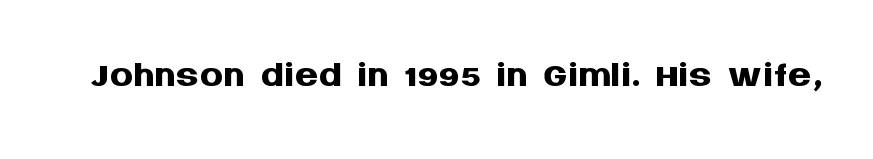
Posture: vertical. The strip under each line holds only bare page. Look at the tracking — it's just the regular setting, nothing added. Unlike a traditional serif, this face leaves its strokes unadorned. Character widths vary here, with narrow letters taking less room than wide ones.
